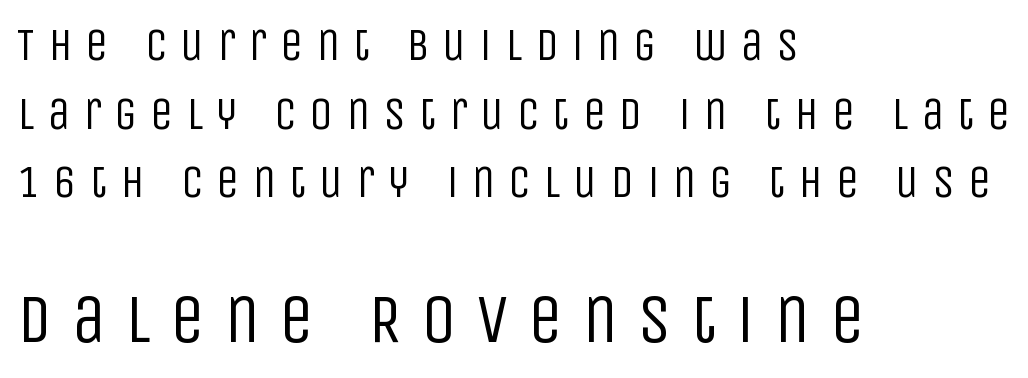
{"serif": "no", "italic": "no", "bold": "no", "weight": "regular", "width": "condensed", "stroke_contrast": "low", "x_height": "large", "monospaced": "no", "underline": "no", "align": "left", "line_spacing": "normal", "line_spacing_ratio": 1.49, "letter_spacing": "wide", "letter_spacing_em": 0.28, "larger_block": "second", "size_ratio": 1.5, "glyph_px": 69}
